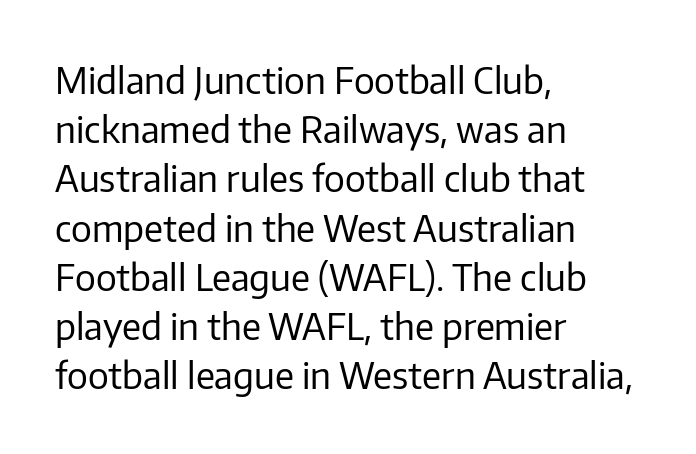
{"serif": "no", "italic": "no", "bold": "no", "weight": "regular", "width": "normal", "stroke_contrast": "low", "x_height": "medium", "monospaced": "no", "underline": "no", "align": "left", "line_spacing": "normal", "line_spacing_ratio": 1.33, "letter_spacing": "normal", "letter_spacing_em": 0.0, "glyph_px": 37}
